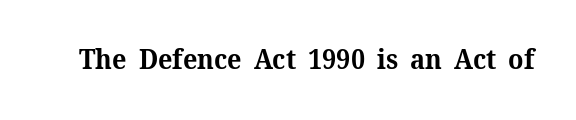
{"italic": "no", "bold": "yes", "underline": "no", "letter_spacing": "normal", "letter_spacing_em": 0.0, "glyph_px": 27}
